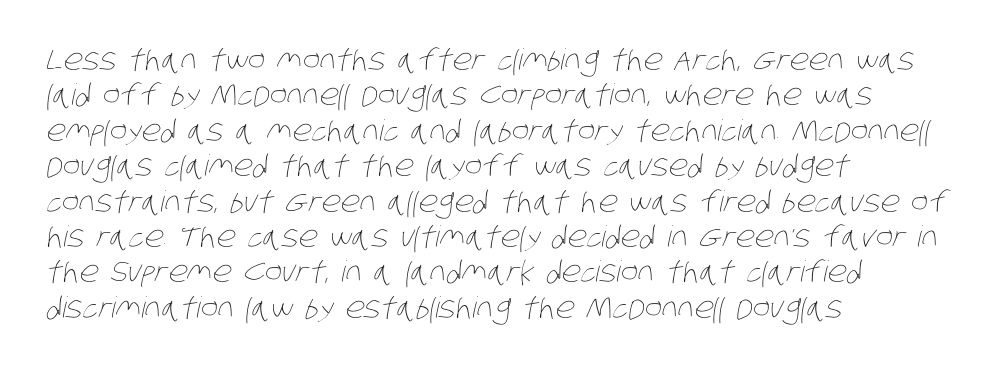
Q: Is the text bold? A: No.
Q: Is the text underlined? A: No.
Q: How is the paragraph aligned? A: Left-aligned.
Q: Is the spacing between letters normal or unusually wide? A: Normal.
Q: Width (condensed, normal, or wide)? A: Condensed.
Q: Stroke contrast? A: Low.
Q: x-height? A: Large.
Q: Monospaced? A: No.
